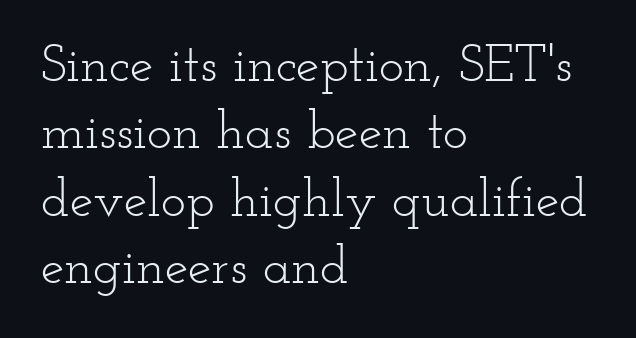
You can tell it's not italic because the verticals are truly vertical. The compositor pushed each line to the left boundary. The face used here is proportionally spaced, like ordinary book or web type. A quiet, ordinary-to-light weight characterises the typeface. Check where the strokes stop: tiny serifs finish them off.
